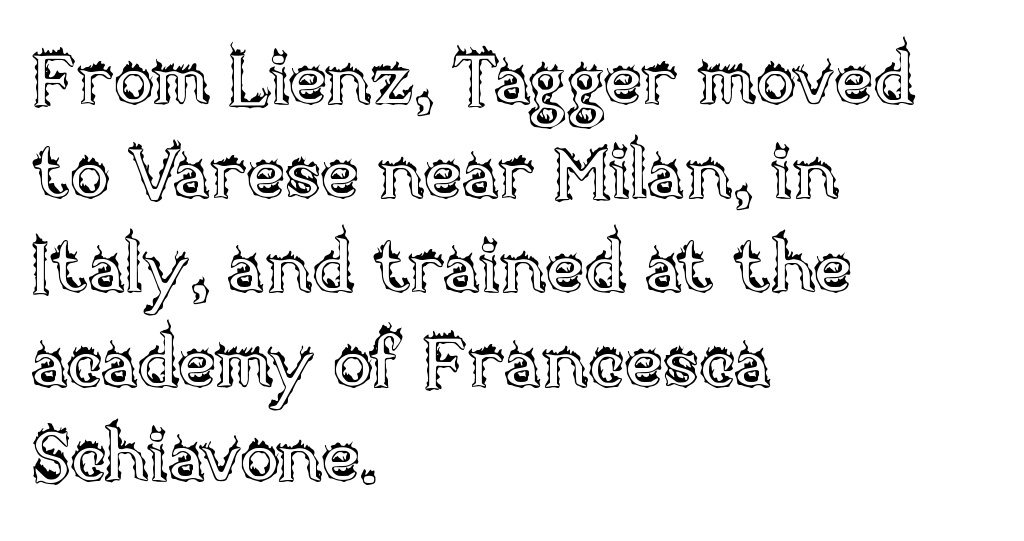
Q: Is the text italic (slanted)? A: No, it is upright.
Q: Is the text underlined? A: No.
Q: How is the paragraph aligned? A: Left-aligned.
Q: Is the spacing between letters normal or unusually wide? A: Normal.
Q: Is the spacing between lines tight, normal or loose? A: Normal.
Q: Width (condensed, normal, or wide)? A: Normal.
Q: x-height? A: Large.
Q: Monospaced? A: No.
